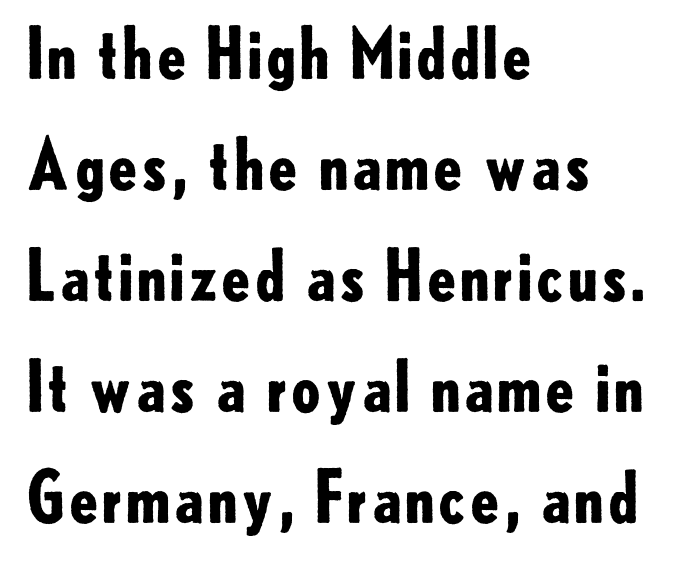
{"serif": "no", "italic": "no", "bold": "yes", "weight": "bold", "width": "normal", "stroke_contrast": "low", "x_height": "small", "monospaced": "no", "underline": "no", "align": "left", "line_spacing": "normal", "line_spacing_ratio": 1.61, "letter_spacing": "normal", "letter_spacing_em": 0.0, "glyph_px": 69}
